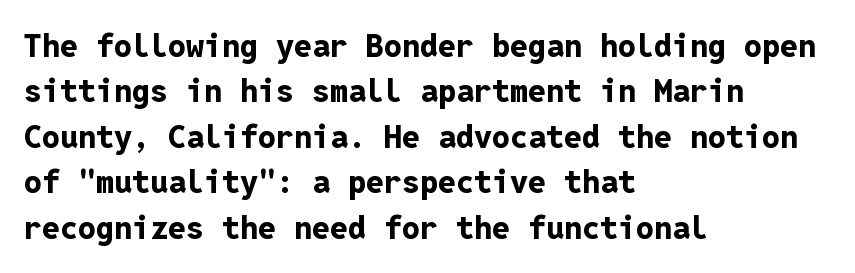
Q: Is the text bold? A: Yes.
Q: Is the text italic (slanted)? A: No, it is upright.
Q: Is the typeface a serif or a sans-serif typeface? A: Sans-serif.
Q: Is the text underlined? A: No.
Q: How is the paragraph aligned? A: Left-aligned.
Q: Is the spacing between letters normal or unusually wide? A: Normal.
Q: Is the spacing between lines tight, normal or loose? A: Normal.
Q: Width (condensed, normal, or wide)? A: Normal.
Q: Stroke contrast? A: Low.
Q: x-height? A: Medium.
Q: Monospaced? A: Yes.
